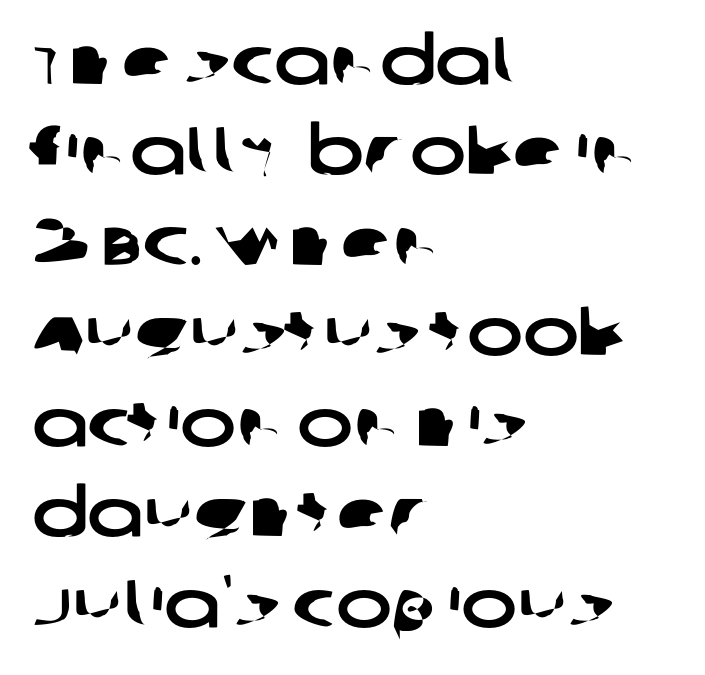
Q: Is the typeface a serif or a sans-serif typeface? A: Sans-serif.
Q: Is the text underlined? A: No.
Q: How is the paragraph aligned? A: Left-aligned.
Q: Is the spacing between letters normal or unusually wide? A: Normal.
Q: Is the spacing between lines tight, normal or loose? A: Normal.
Q: Width (condensed, normal, or wide)? A: Wide.
Q: Stroke contrast? A: Low.
Q: x-height? A: Large.
Q: Monospaced? A: No.
